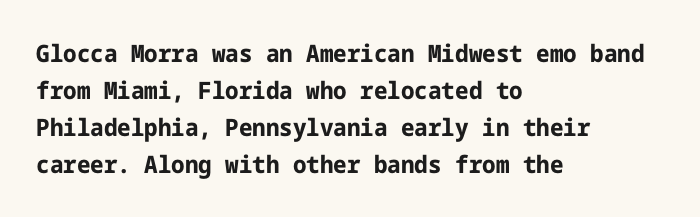
The image shows 24 px bold type, upright; set left-aligned, normal line spacing (1.54x), normal letter spacing, not underlined.
